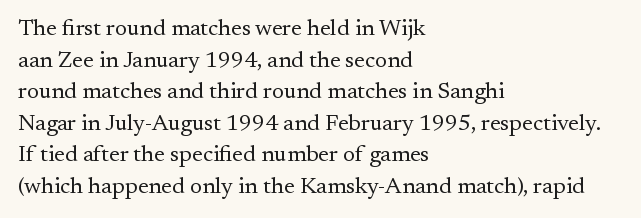
Q: Is the text bold? A: No.
Q: Is the text italic (slanted)? A: No, it is upright.
Q: Is the text underlined? A: No.
Q: How is the paragraph aligned? A: Left-aligned.
Q: Is the spacing between letters normal or unusually wide? A: Normal.
Q: Is the spacing between lines tight, normal or loose? A: Normal.
